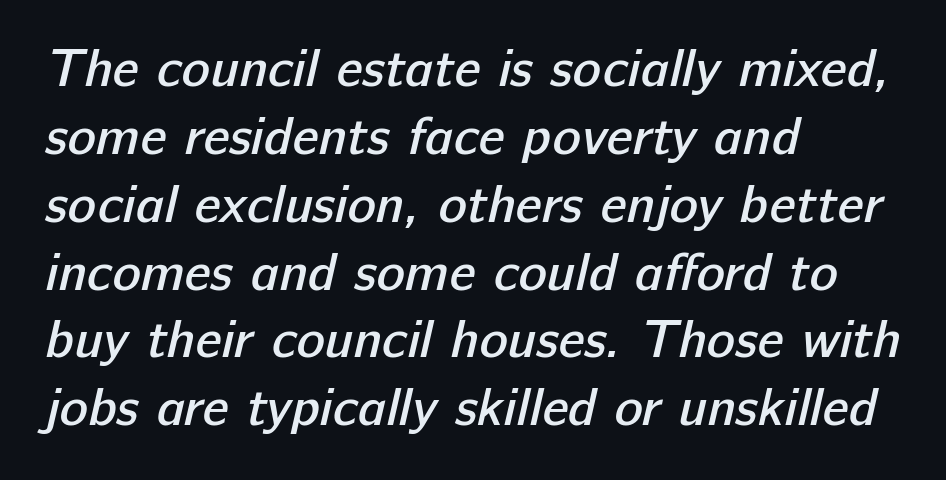
The image shows 53 px semibold sans-serif type; set left-aligned, normal line spacing (1.28x), normal letter spacing, not underlined; low stroke contrast and a medium x-height.
